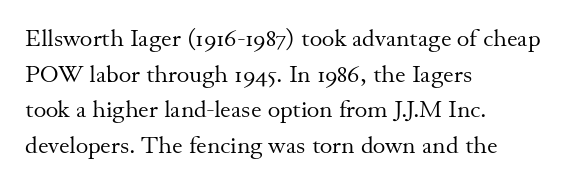
{"italic": "no", "bold": "no", "underline": "no", "align": "left", "line_spacing": "normal", "line_spacing_ratio": 1.48, "letter_spacing": "normal", "letter_spacing_em": 0.0, "glyph_px": 24}
